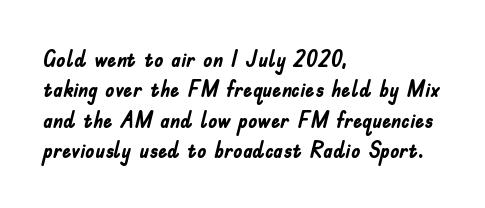
The image shows 23 px bold type; set left-aligned, normal line spacing (1.32x), normal letter spacing, not underlined.
